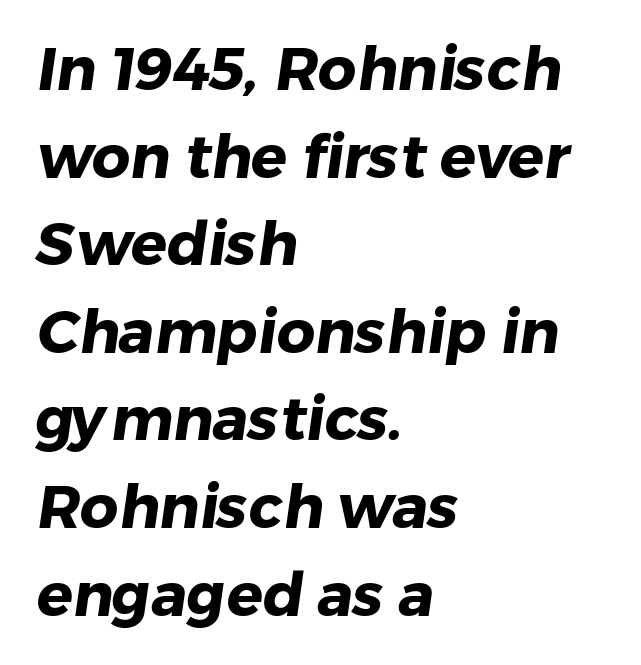
{"serif": "no", "bold": "yes", "weight": "heavy", "width": "normal", "stroke_contrast": "low", "x_height": "medium", "monospaced": "no", "underline": "no", "align": "left", "line_spacing": "normal", "line_spacing_ratio": 1.46, "letter_spacing": "normal", "letter_spacing_em": 0.0, "glyph_px": 60}
